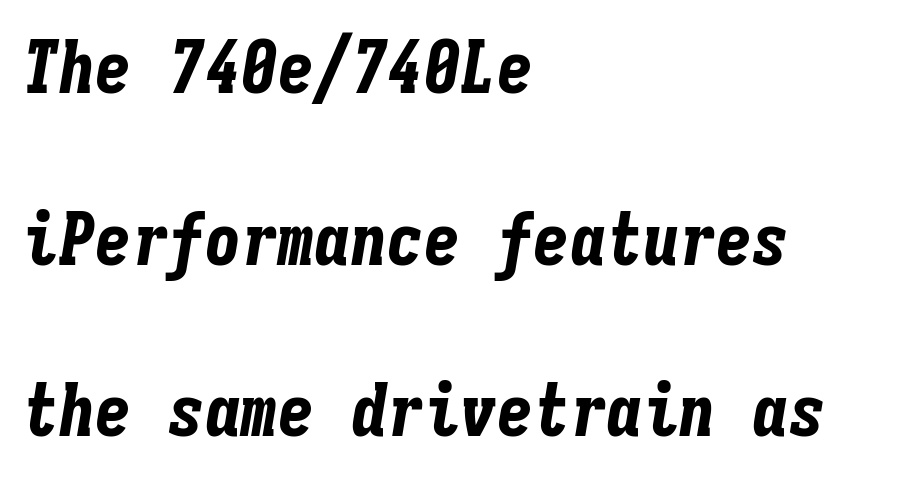
Short and long lines alike share a common starting point at left. Is this a fixed-width face? Yes — each glyph sits in an identical cell. Characters are canted at an angle relative to the baseline's perpendicular. Set as a true bold cut, around the 700 mark. A typesetter would call this zero additional tracking.
